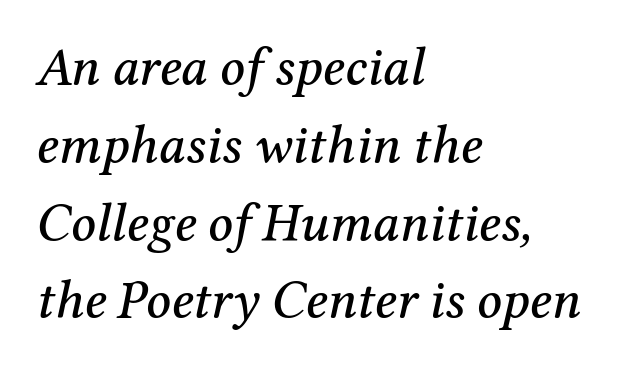
{"serif": "yes", "italic": "yes", "lean": "right", "slant_degrees": 12, "width": "normal", "stroke_contrast": "medium", "x_height": "medium", "monospaced": "no", "underline": "no", "align": "left", "line_spacing": "normal", "line_spacing_ratio": 1.44, "letter_spacing": "normal", "letter_spacing_em": 0.0, "glyph_px": 54}
